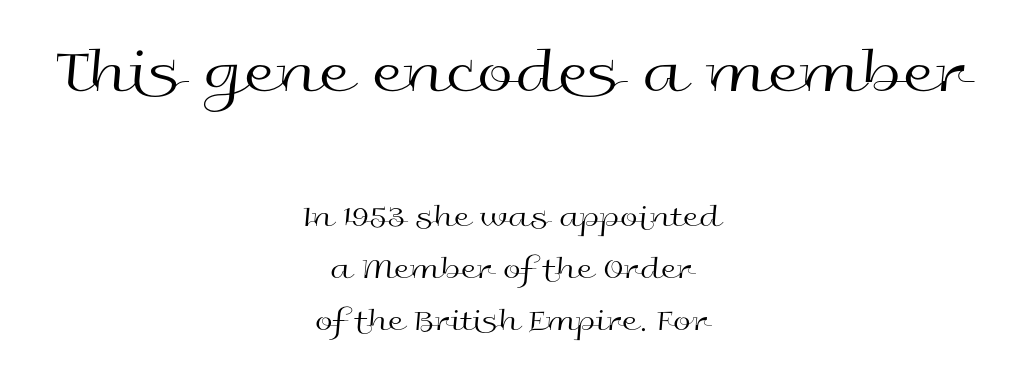
The image shows 65 px regular-weight, wide sans-serif type, upright; set centered, normal line spacing (1.63x), normal letter spacing, not underlined; the first (top) block is 2.03x larger; a medium x-height.
